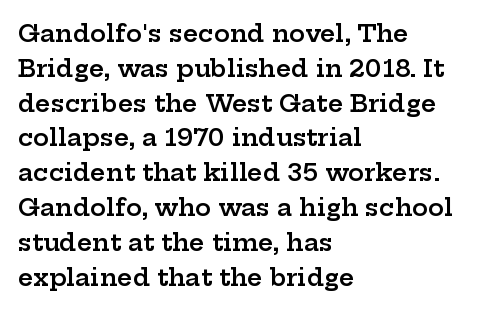
The image shows 24 px text type, upright; set left-aligned, normal line spacing (1.45x), normal letter spacing, not underlined.
